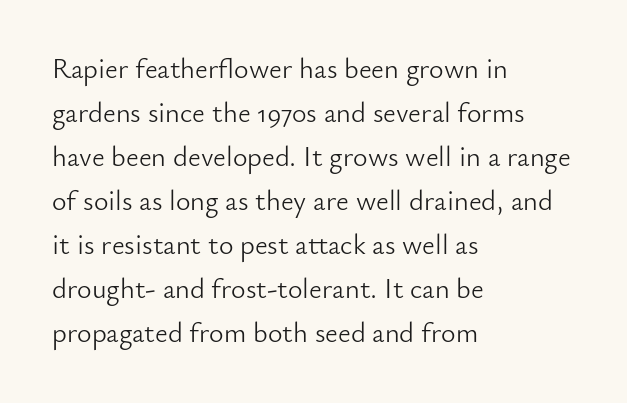
{"serif": "no", "italic": "no", "bold": "no", "weight": "light", "width": "normal", "stroke_contrast": "low", "x_height": "small", "monospaced": "no", "underline": "no", "align": "left", "line_spacing": "normal", "line_spacing_ratio": 1.57, "letter_spacing": "normal", "letter_spacing_em": 0.0, "glyph_px": 28}
